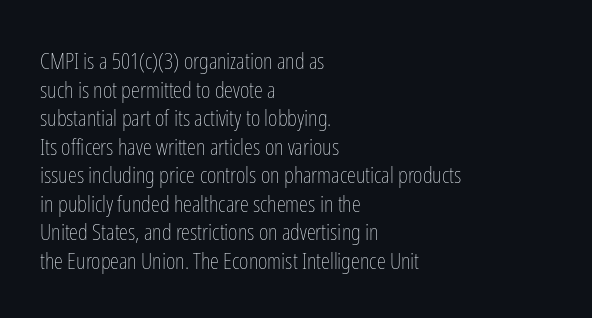
Beneath every word, the page is bare. On a weight scale, this lands at 450 or below. Look at the tracking — it's just the regular setting, nothing added. The typesetter chose a ragged-right arrangement here. Upright lettering throughout.
